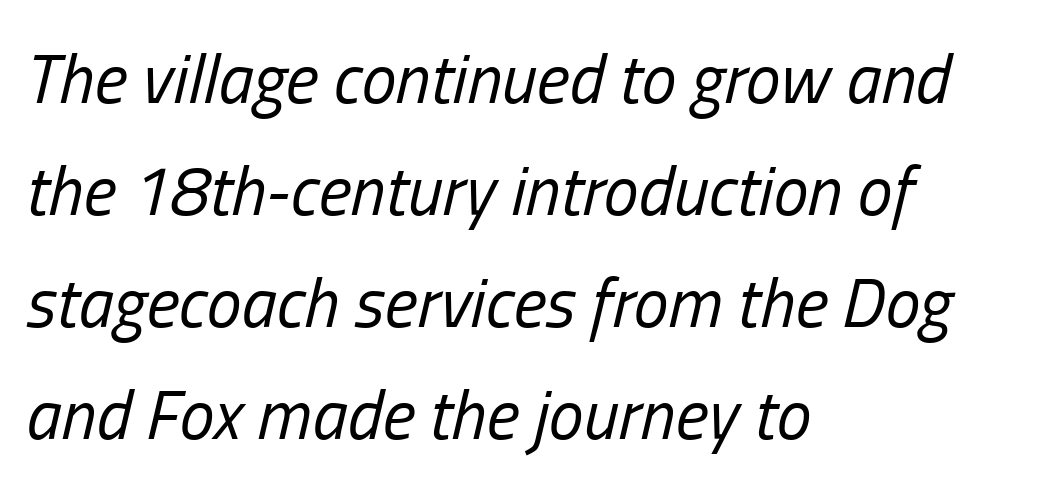
The image shows 70 px regular-weight, condensed type, italic (leaning right); set left-aligned, normal line spacing (1.6x), normal letter spacing, not underlined; low stroke contrast and a medium x-height.
